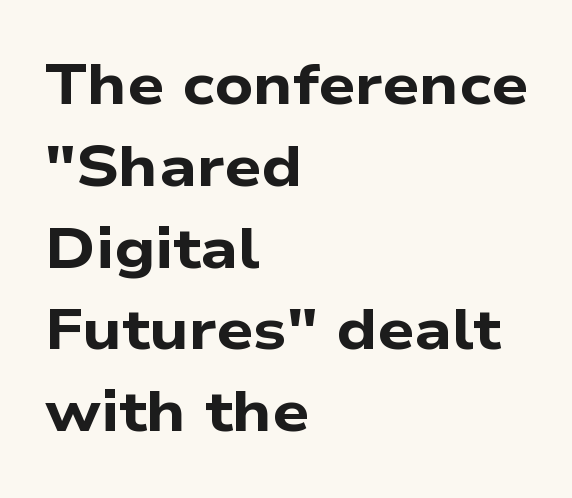
The image shows 58 px bold, wide sans-serif type; set left-aligned, normal line spacing (1.41x), normal letter spacing, not underlined; low stroke contrast and a medium x-height.
